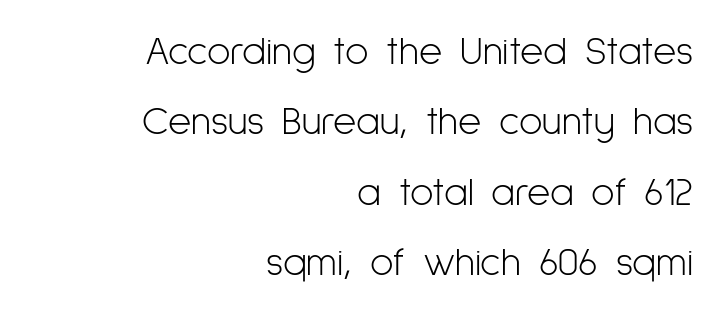
{"serif": "no", "italic": "no", "bold": "no", "weight": "light", "width": "condensed", "stroke_contrast": "low", "x_height": "medium", "monospaced": "no", "underline": "no", "align": "right", "line_spacing_ratio": 1.76, "letter_spacing": "normal", "letter_spacing_em": 0.0, "glyph_px": 40}
